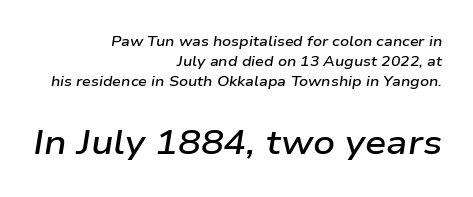
The image shows 34 px semibold, wide type, italic (leaning right); set right-aligned, normal line spacing (1.44x), normal letter spacing, not underlined; the second (bottom) block is 2.43x larger; low stroke contrast and a medium x-height.
